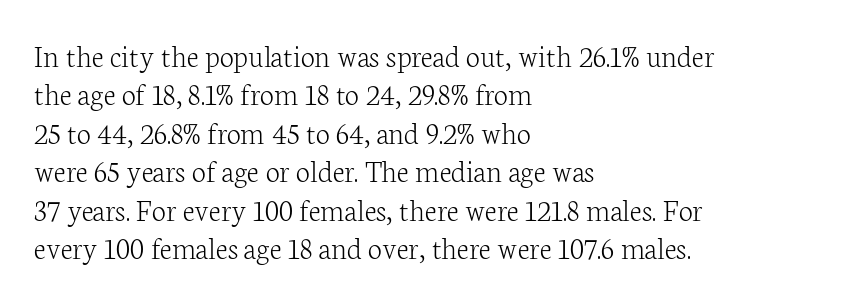
The image shows 32 px light serif type, upright; set left-aligned, line spacing 1.2x, normal letter spacing, not underlined; low stroke contrast and a medium x-height.
